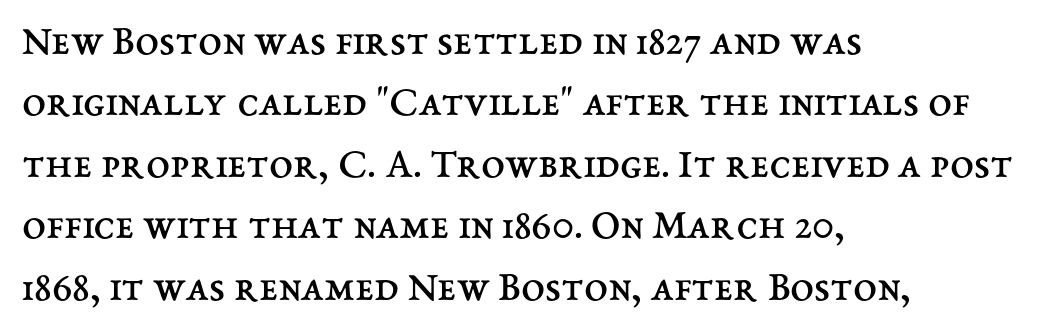
Each new line begins a customary step beneath the previous one. One-word summary of the alignment: left. The passage shown has conventional tracking throughout. The space beneath each line is pristine and unruled. The passage shown is not bold in any degree.
